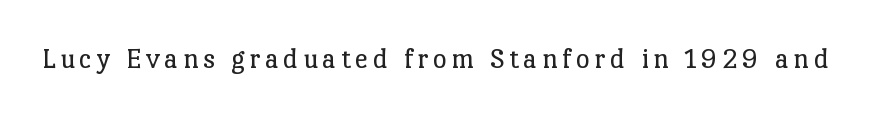
Q: Is the text bold? A: No.
Q: Is the text italic (slanted)? A: No, it is upright.
Q: Is the typeface a serif or a sans-serif typeface? A: Serif.
Q: Is the text underlined? A: No.
Q: Width (condensed, normal, or wide)? A: Normal.
Q: Stroke contrast? A: Low.
Q: x-height? A: Medium.
Q: Monospaced? A: No.
